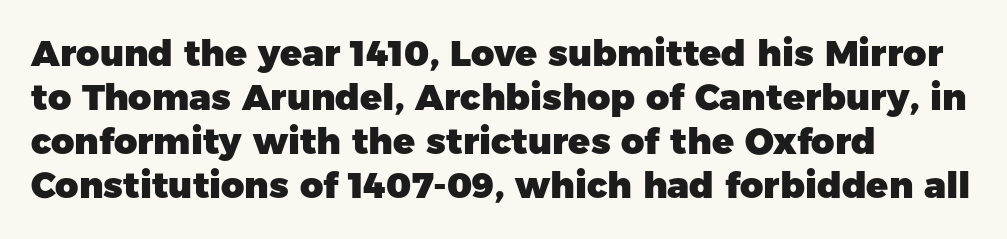
Q: Is the text bold? A: Yes.
Q: Is the text italic (slanted)? A: No, it is upright.
Q: Is the typeface a serif or a sans-serif typeface? A: Sans-serif.
Q: Is the text underlined? A: No.
Q: How is the paragraph aligned? A: Left-aligned.
Q: Is the spacing between letters normal or unusually wide? A: Normal.
Q: Width (condensed, normal, or wide)? A: Normal.
Q: Stroke contrast? A: Low.
Q: x-height? A: Medium.
Q: Monospaced? A: No.
